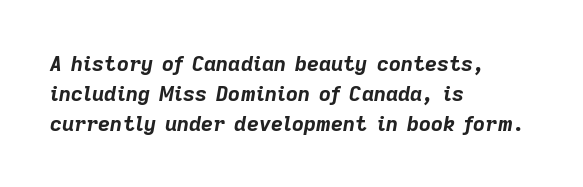
A typesetter would call this zero additional tracking. If you measured baseline to baseline, you'd find a middling distance. The specimen omits any rule beneath the text block's lines. The face used here has the dense, thick strokes of a bold. Typeset ragged right — the left edge is the straight one. In terms of posture, this sample is oblique.
